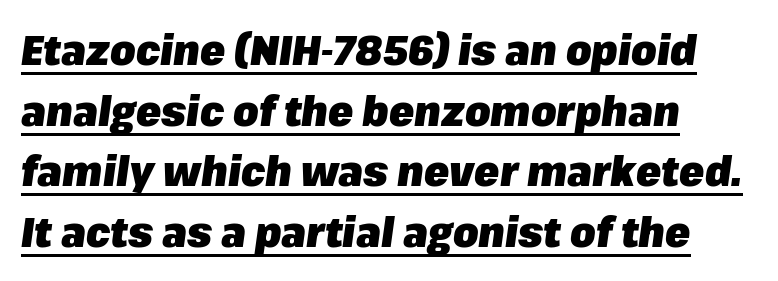
Q: Is the text bold? A: Yes.
Q: Is the text italic (slanted)? A: Yes, it leans right by about 8 degrees.
Q: Is the text underlined? A: Yes.
Q: How is the paragraph aligned? A: Left-aligned.
Q: Is the spacing between letters normal or unusually wide? A: Normal.
Q: Is the spacing between lines tight, normal or loose? A: Normal.
Q: Width (condensed, normal, or wide)? A: Normal.
Q: Stroke contrast? A: Low.
Q: x-height? A: Medium.
Q: Monospaced? A: No.
